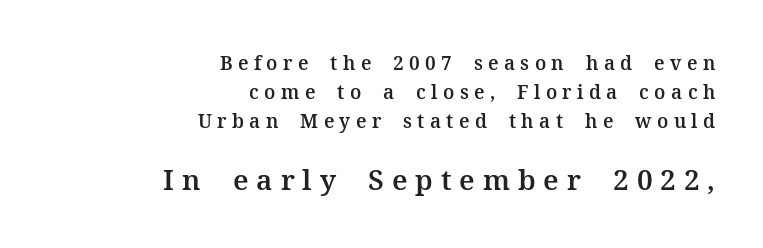
Small over large — that's the arrangement of the two blocks here. Unlike italic type, these characters show no tilt at all. Layout note: lines flush right. Vertically, the passage feels balanced, rows spaced as you'd expect. Each letter keeps its own natural width here, so spacing adapts to shape.
